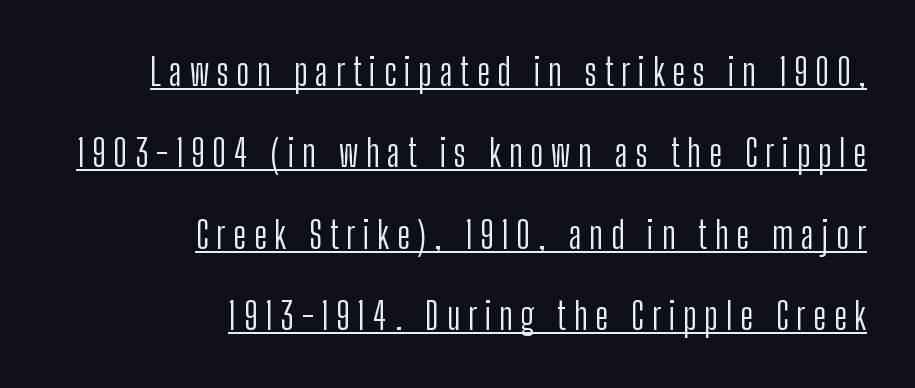
The image shows 37 px light, condensed sans-serif type, upright; set right-aligned, loose line spacing (2.2x), unusually wide letter spacing (+0.21 em), underlined; low stroke contrast and a medium x-height.
